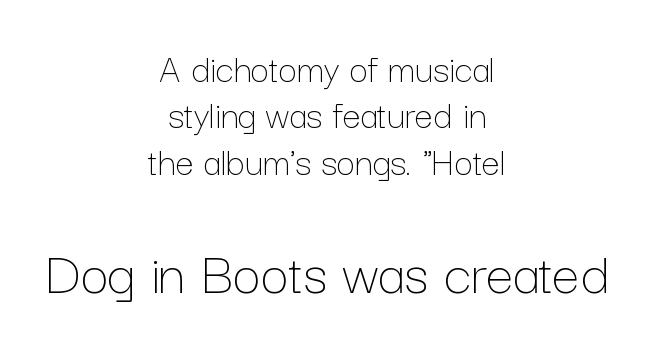
{"italic": "no", "bold": "no", "weight": "thin", "width": "normal", "stroke_contrast": "low", "x_height": "medium", "monospaced": "no", "underline": "no", "align": "center", "line_spacing": "tight", "line_spacing_ratio": 1.13, "letter_spacing": "normal", "letter_spacing_em": 0.0, "larger_block": "second", "size_ratio": 1.51, "glyph_px": 62}
